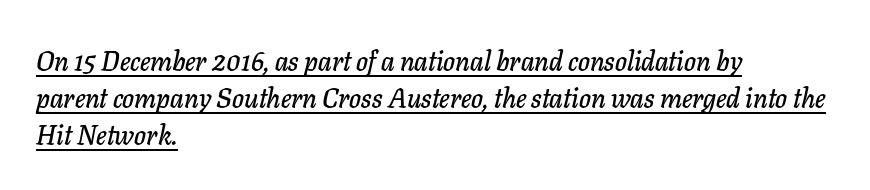
The whole block is typeset with a tilt. Spacing between characters is what you'd get straight out of the box. Does a line run under the words? Yes, clearly. The lines in this sample share a left origin and differ only in where they stop.
